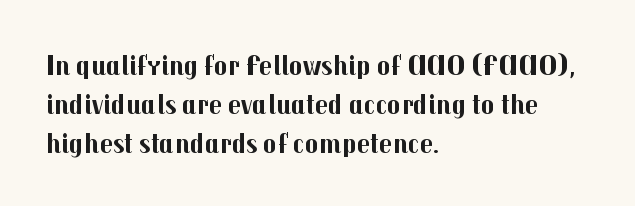
{"serif": "no", "italic": "no", "bold": "yes", "weight": "bold", "width": "normal", "stroke_contrast": "medium", "x_height": "medium", "monospaced": "no", "underline": "no", "align": "left", "line_spacing": "normal", "line_spacing_ratio": 1.34, "letter_spacing": "normal", "letter_spacing_em": 0.0, "glyph_px": 29}
